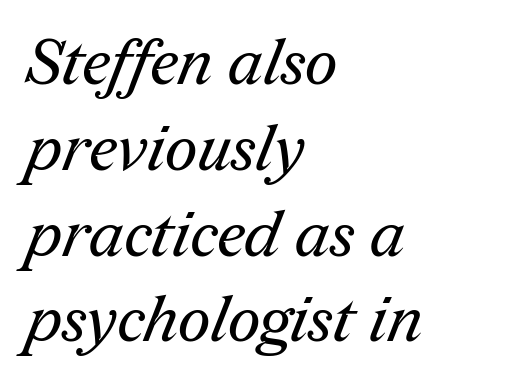
{"serif": "yes", "bold": "no", "weight": "regular", "width": "normal", "stroke_contrast": "medium", "x_height": "medium", "monospaced": "no", "underline": "no", "align": "left", "line_spacing": "normal", "line_spacing_ratio": 1.34, "letter_spacing": "normal", "letter_spacing_em": 0.0, "glyph_px": 64}
